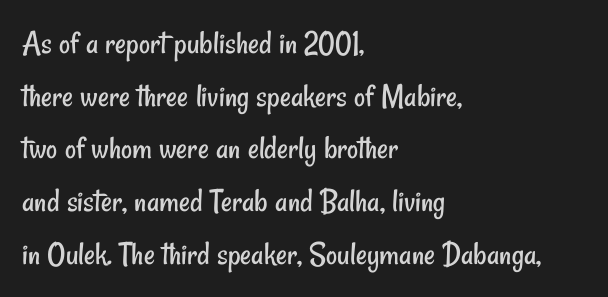
Q: Is the text bold? A: No.
Q: Is the typeface a serif or a sans-serif typeface? A: Sans-serif.
Q: Is the text underlined? A: No.
Q: How is the paragraph aligned? A: Left-aligned.
Q: Is the spacing between letters normal or unusually wide? A: Normal.
Q: Is the spacing between lines tight, normal or loose? A: Normal.
Q: Width (condensed, normal, or wide)? A: Condensed.
Q: Stroke contrast? A: Low.
Q: x-height? A: Small.
Q: Monospaced? A: No.
